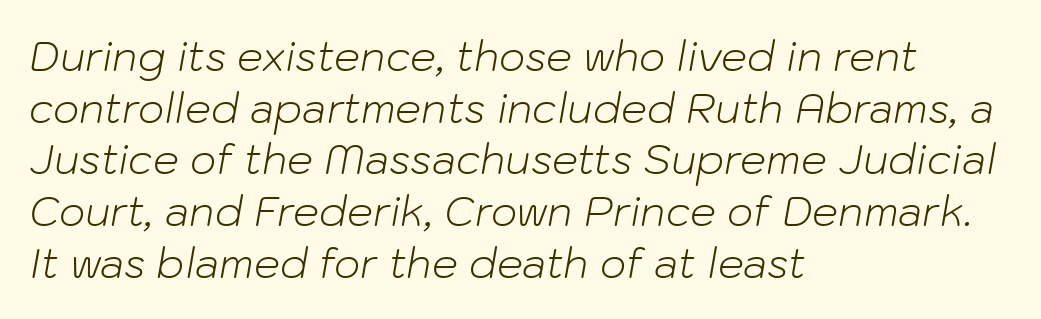
Leading: standard. Nothing heavy about these letters — not bold at all. You can tell it's italic because the verticals aren't actually vertical. The typesetter chose a ragged-right arrangement here. This rendering leaves character spacing at its baseline value.
